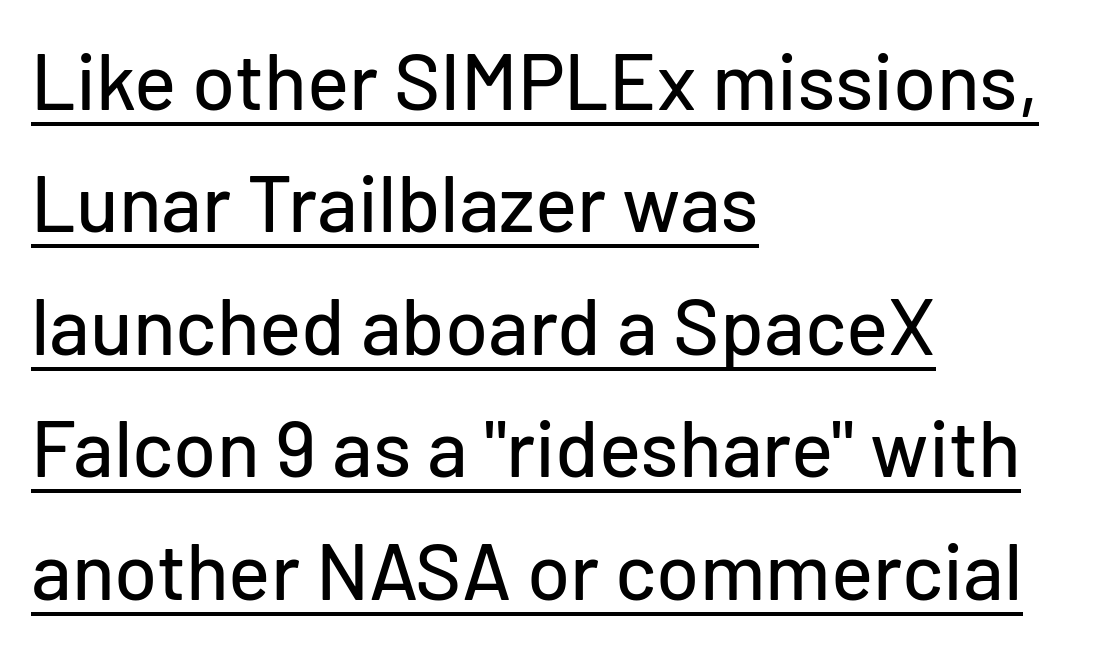
Q: Is the text italic (slanted)? A: No, it is upright.
Q: Is the typeface a serif or a sans-serif typeface? A: Sans-serif.
Q: Is the text underlined? A: Yes.
Q: How is the paragraph aligned? A: Left-aligned.
Q: Is the spacing between letters normal or unusually wide? A: Normal.
Q: Is the spacing between lines tight, normal or loose? A: Normal.
Q: Width (condensed, normal, or wide)? A: Normal.
Q: Stroke contrast? A: Low.
Q: x-height? A: Medium.
Q: Monospaced? A: No.
